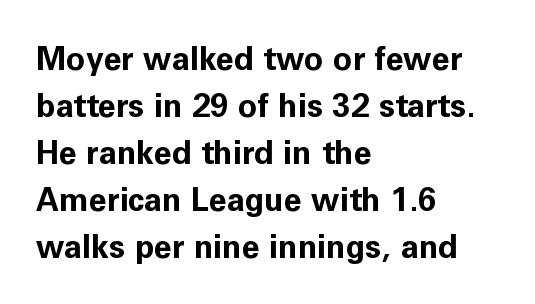
{"serif": "no", "italic": "no", "bold": "yes", "weight": "bold", "width": "normal", "stroke_contrast": "low", "x_height": "medium", "monospaced": "no", "underline": "no", "align": "left", "line_spacing": "normal", "line_spacing_ratio": 1.47, "letter_spacing": "normal", "letter_spacing_em": 0.0, "glyph_px": 32}
